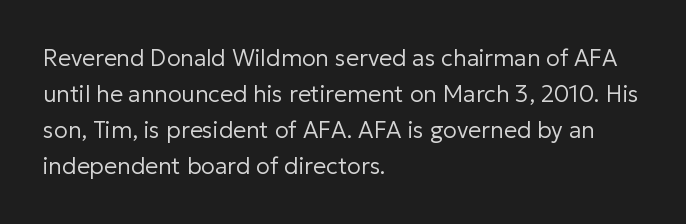
The image shows 23 px text type, upright; set left-aligned, normal line spacing (1.56x), normal letter spacing, not underlined.
